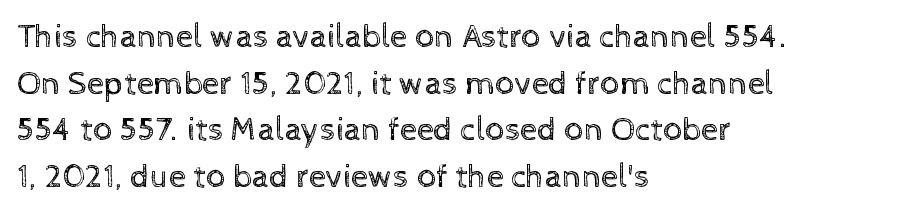
Q: Is the text bold? A: No.
Q: Is the text italic (slanted)? A: No, it is upright.
Q: Is the text underlined? A: No.
Q: How is the paragraph aligned? A: Left-aligned.
Q: Is the spacing between letters normal or unusually wide? A: Normal.
Q: Is the spacing between lines tight, normal or loose? A: Normal.
Q: Width (condensed, normal, or wide)? A: Normal.
Q: x-height? A: Medium.
Q: Monospaced? A: No.
